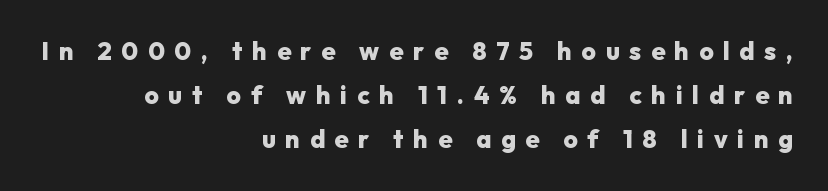
The image shows 25 px bold type, upright; set right-aligned, line spacing 1.77x, unusually wide letter spacing (+0.39 em), not underlined.
